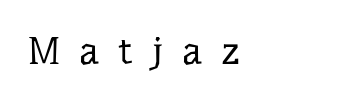
Upright lettering throughout. The designer went with a serif here, giving each stem small feet. Notice how the passage keeps a crisp vertical edge on the left only. Spacing between characters has been opened up far beyond the box default. A bare baseline throughout the passage.
